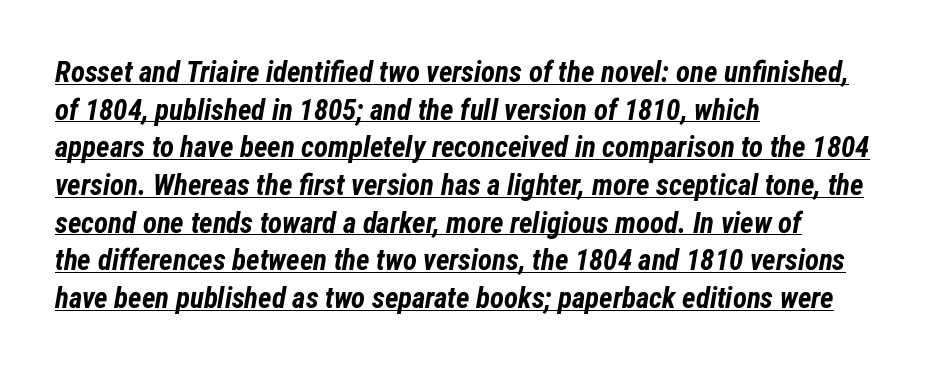
The rendering anchors every line to the left-hand side. The words here are underlined. Characters are canted at an angle relative to the baseline's perpendicular. The horizontal fit of the characters is conventional and even. Vertical spacing — default.
